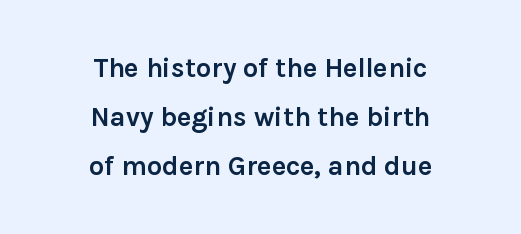
Q: Is the text bold? A: Yes.
Q: Is the text italic (slanted)? A: No, it is upright.
Q: Is the text underlined? A: No.
Q: How is the paragraph aligned? A: Centered.
Q: Is the spacing between letters normal or unusually wide? A: Normal.
